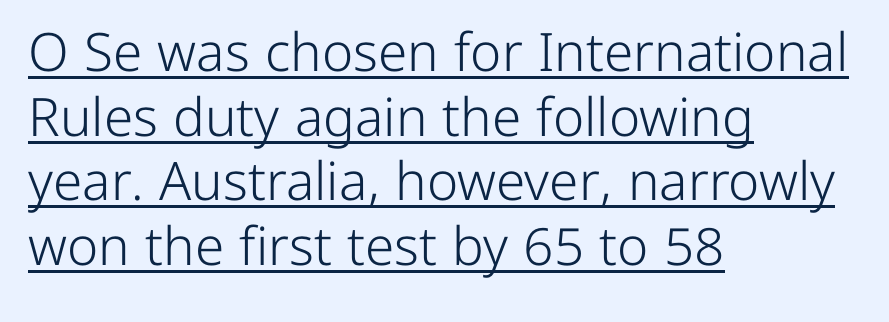
The image shows 53 px light sans-serif type, upright; set left-aligned, line spacing 1.22x, normal letter spacing, underlined; low stroke contrast and a medium x-height.
